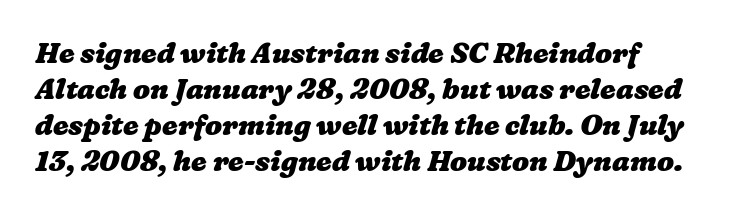
The image shows 28 px heavy, wide type; set normal line spacing (1.29x), normal letter spacing, not underlined; low stroke contrast and a medium x-height.
